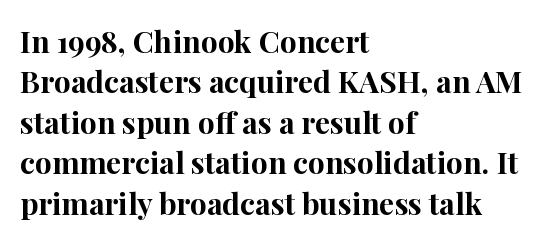
The image shows 30 px bold serif type, upright; set left-aligned, normal line spacing (1.35x), normal letter spacing, not underlined; high stroke contrast and a medium x-height.
